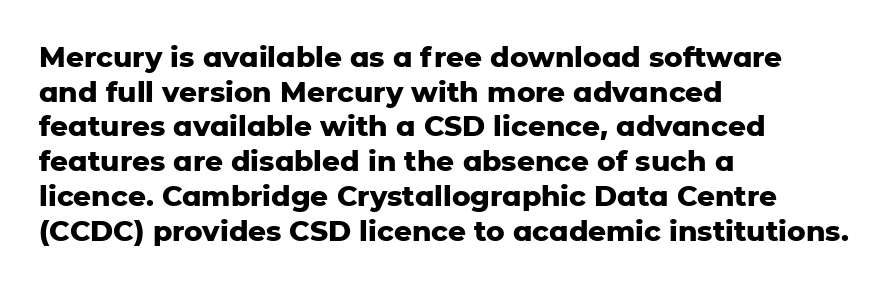
{"serif": "no", "italic": "no", "bold": "yes", "weight": "heavy", "width": "normal", "stroke_contrast": "low", "x_height": "medium", "monospaced": "no", "underline": "no", "align": "left", "line_spacing_ratio": 1.24, "letter_spacing": "normal", "letter_spacing_em": 0.0, "glyph_px": 28}
